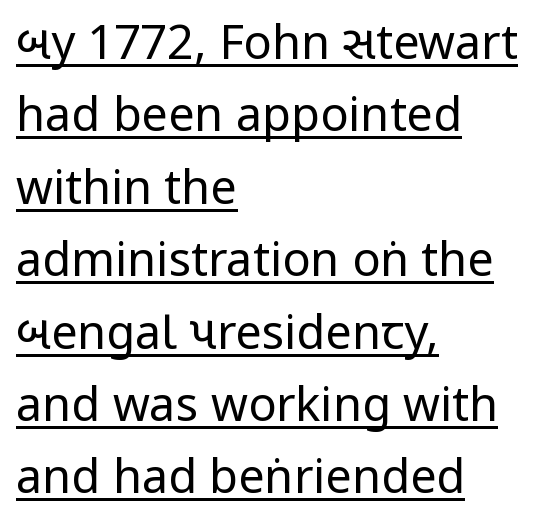
The letters stand straight up with perfectly vertical stems. Caption: lettering with a line underneath. In terms of letterform style, serifs are entirely absent. The type is set solid horizontally, with unmodified tracking. Typeset ragged right — the left edge is the straight one. The font sits on the lighter half of the weight spectrum, regular included.
